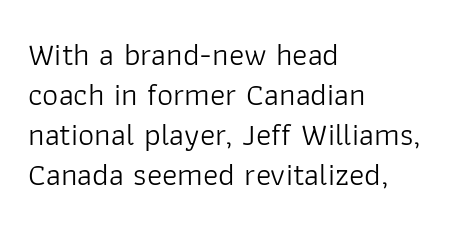
The image shows 32 px light sans-serif type, upright; set left-aligned, normal line spacing (1.25x), normal letter spacing, not underlined; low stroke contrast and a medium x-height.
